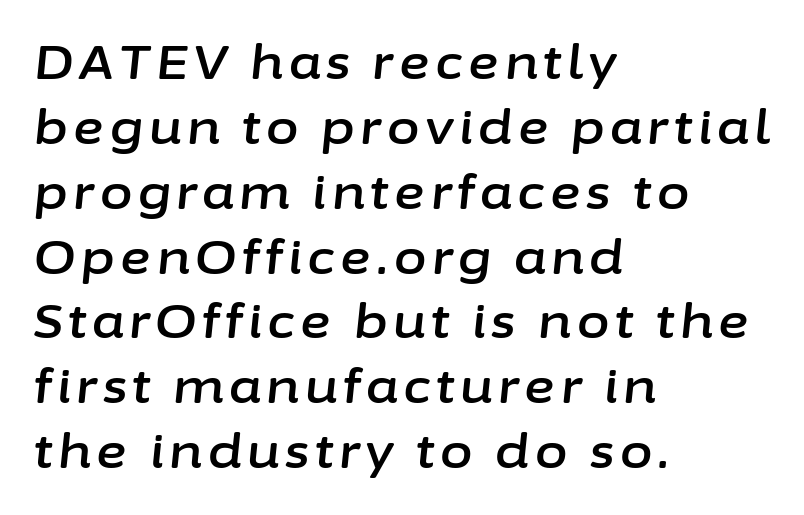
The image shows 47 px text type, italic (leaning right); set left-aligned, normal line spacing (1.38x), not underlined; low stroke contrast and a medium x-height.
